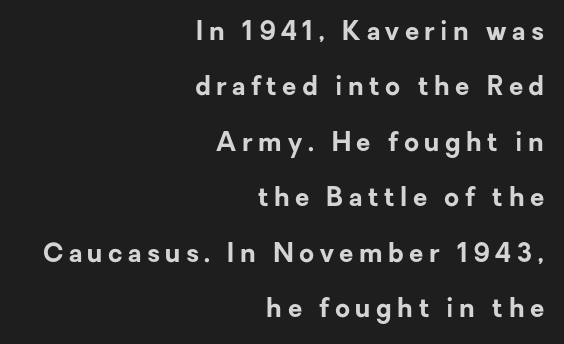
The tracking jumps out immediately: characters are airy and widely separated. The strokes are fattened all the way to bold. Descenders hang freely into open space. The type sits square on the baseline with zero lean. Teacher's note: observe the even right margin — that is flush-right alignment.
